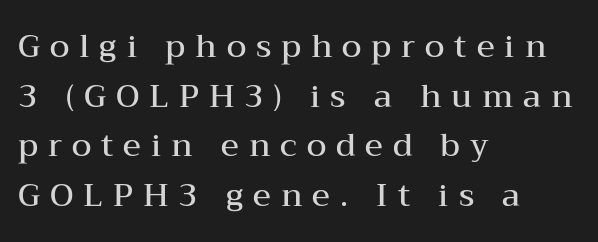
The image shows 32 px semibold, wide serif type, upright; set left-aligned, normal line spacing (1.55x), unusually wide letter spacing (+0.31 em), not underlined; medium stroke contrast and a medium x-height.
